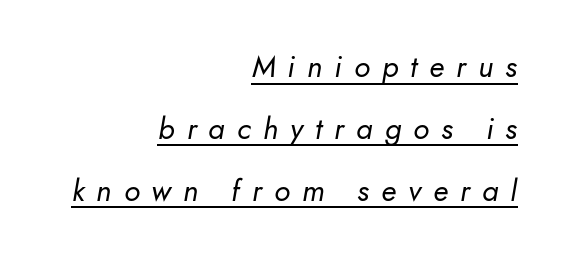
Compared with typical paragraphs, the rows here are farther apart. Compared with typical body copy, the letter spacing here is much looser. Do the characters align in a grid? No, the font is proportional. On a weight scale, this lands at 450 or below. Emphasis-style slanted type is in use. Notice how a bar underscores the lettering throughout.
